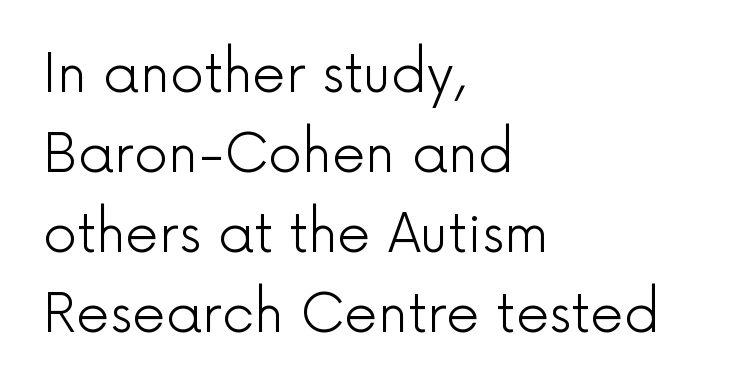
The lettering stays uniformly vertical, giving the passage a roman look. The face used here is proportionally spaced, like ordinary book or web type. The vertical gap from one line to the next is medium. Honestly, the letter spacing is just normal — you wouldn't notice it.
